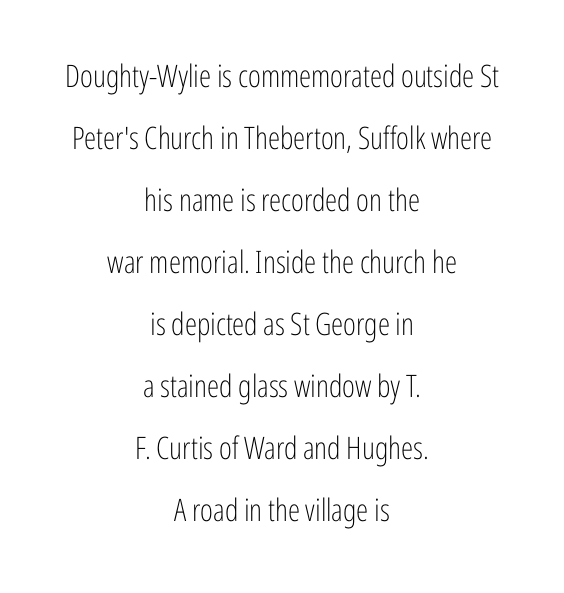
{"serif": "no", "italic": "no", "bold": "no", "weight": "light", "width": "condensed", "stroke_contrast": "low", "x_height": "medium", "monospaced": "no", "underline": "no", "align": "center", "line_spacing": "loose", "line_spacing_ratio": 2.0, "letter_spacing": "normal", "letter_spacing_em": 0.0, "glyph_px": 31}
